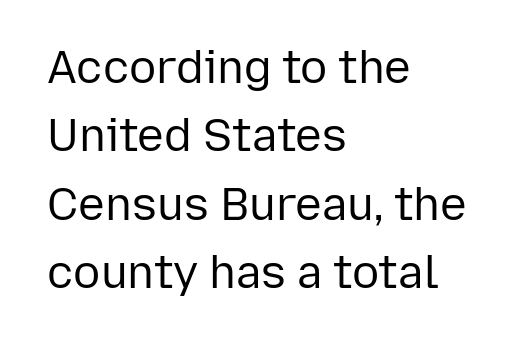
A typesetter would call this proportional, since set widths differ per character. Honestly, there is no underline to notice here at all. Note: no serifs on the glyphs. This rendering uses left alignment, leaving the right contour irregular. The letters stand upright; this is a roman face.
